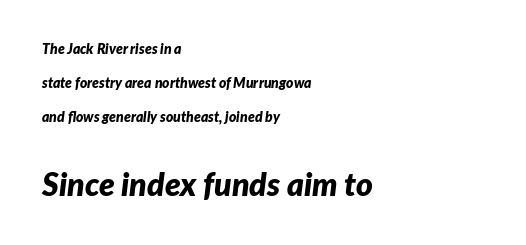
{"italic": "yes", "lean": "right", "slant_degrees": 7, "bold": "yes", "weight": "bold", "width": "normal", "stroke_contrast": "low", "x_height": "medium", "monospaced": "no", "underline": "no", "align": "left", "line_spacing": "loose", "line_spacing_ratio": 2.43, "letter_spacing": "normal", "letter_spacing_em": 0.0, "larger_block": "second", "size_ratio": 2.29, "glyph_px": 32}
